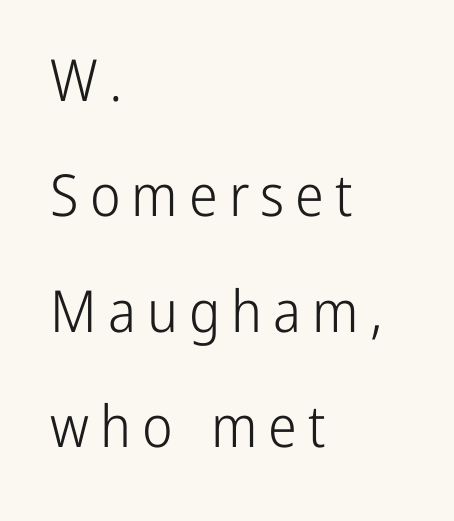
This reads as an unemphasized weight, regular at the heaviest. This block would shrink considerably if given ordinary leading; it's expanded now. A typesetter would mark this as roman, not italic. The letters advance in unequal steps, a hallmark of proportional type. These lines stack with their left ends in a neat column. In terms of letterform style, serifs are entirely absent.
